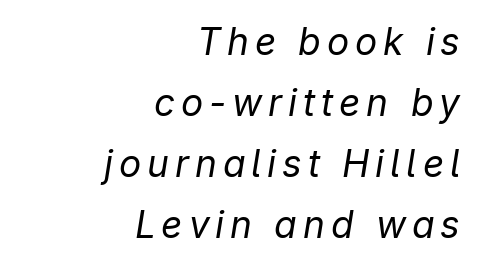
Q: Is the text bold? A: No.
Q: Is the text italic (slanted)? A: Yes, it leans right by about 9 degrees.
Q: Is the text underlined? A: No.
Q: How is the paragraph aligned? A: Right-aligned.
Q: Is the spacing between lines tight, normal or loose? A: Normal.
Q: Width (condensed, normal, or wide)? A: Normal.
Q: Stroke contrast? A: Low.
Q: x-height? A: Medium.
Q: Monospaced? A: No.
